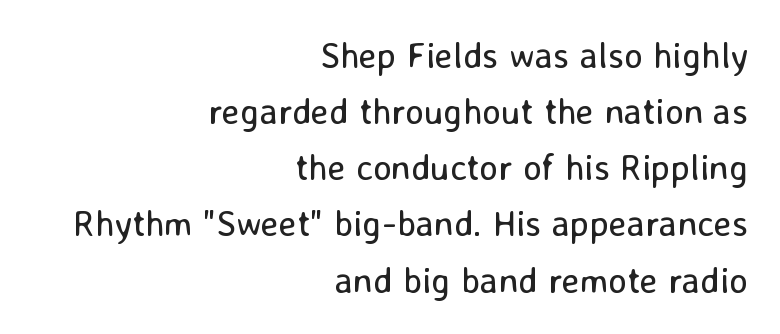
{"serif": "no", "italic": "no", "bold": "no", "weight": "regular", "width": "normal", "stroke_contrast": "low", "x_height": "medium", "monospaced": "no", "underline": "no", "align": "right", "line_spacing": "normal", "line_spacing_ratio": 1.56, "letter_spacing": "normal", "letter_spacing_em": 0.0, "glyph_px": 36}
